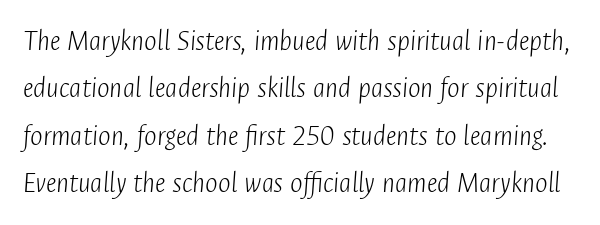
{"italic": "yes", "lean": "right", "slant_degrees": 4, "bold": "no", "weight": "light", "width": "condensed", "stroke_contrast": "low", "x_height": "medium", "monospaced": "no", "underline": "no", "line_spacing": "normal", "line_spacing_ratio": 1.58, "letter_spacing": "normal", "letter_spacing_em": 0.0, "glyph_px": 30}
